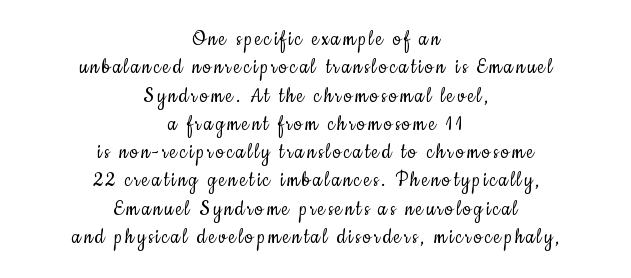
{"bold": "no", "underline": "no", "align": "center", "line_spacing_ratio": 1.23, "glyph_px": 23}
